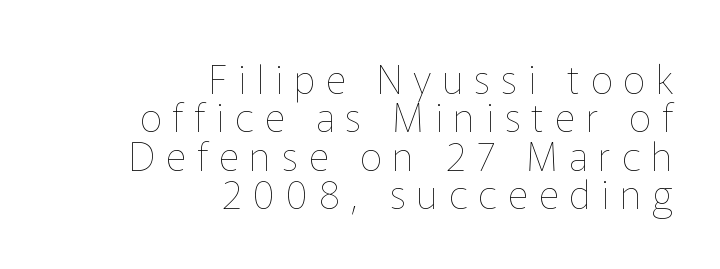
{"italic": "no", "bold": "no", "weight": "thin", "width": "normal", "stroke_contrast": "low", "x_height": "medium", "monospaced": "no", "underline": "no", "align": "right", "line_spacing": "tight", "line_spacing_ratio": 0.96, "letter_spacing": "wide", "letter_spacing_em": 0.27, "glyph_px": 40}
